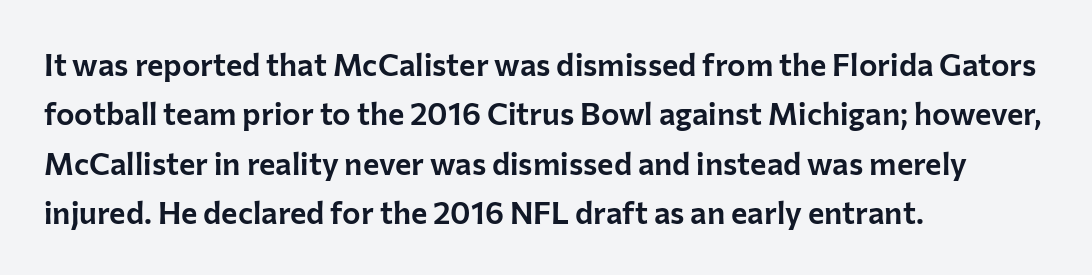
The image shows 31 px sans-serif type, upright; set left-aligned, normal line spacing (1.59x), normal letter spacing, not underlined; low stroke contrast and a medium x-height.
